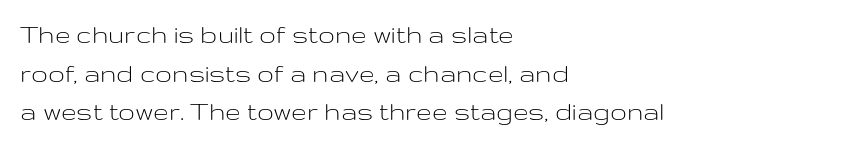
The image shows 28 px light, wide sans-serif type, upright; set left-aligned, normal line spacing (1.38x), normal letter spacing, not underlined; low stroke contrast and a medium x-height.
